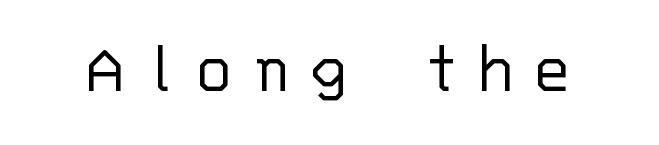
The image shows 76 px light sans-serif type, upright, monospaced; set unusually wide letter spacing (+0.2 em), not underlined; low stroke contrast and a large x-height.
